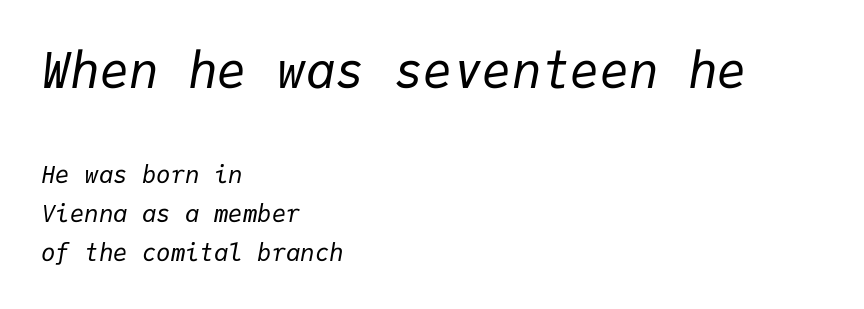
{"italic": "yes", "lean": "right", "slant_degrees": 9, "bold": "no", "weight": "regular", "width": "normal", "stroke_contrast": "low", "x_height": "medium", "monospaced": "yes", "underline": "no", "align": "left", "line_spacing": "normal", "line_spacing_ratio": 1.63, "letter_spacing": "normal", "letter_spacing_em": 0.0, "larger_block": "first", "size_ratio": 2.04, "glyph_px": 49}
